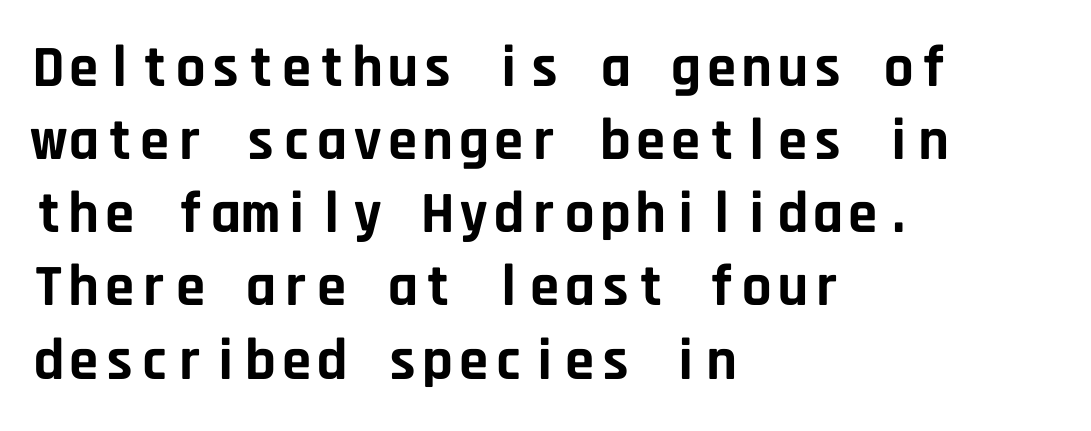
Q: Is the text bold? A: Yes.
Q: Is the text italic (slanted)? A: No, it is upright.
Q: Is the typeface a serif or a sans-serif typeface? A: Sans-serif.
Q: Is the text underlined? A: No.
Q: How is the paragraph aligned? A: Left-aligned.
Q: Is the spacing between letters normal or unusually wide? A: Normal.
Q: Width (condensed, normal, or wide)? A: Normal.
Q: Stroke contrast? A: Low.
Q: x-height? A: Large.
Q: Monospaced? A: Yes.
